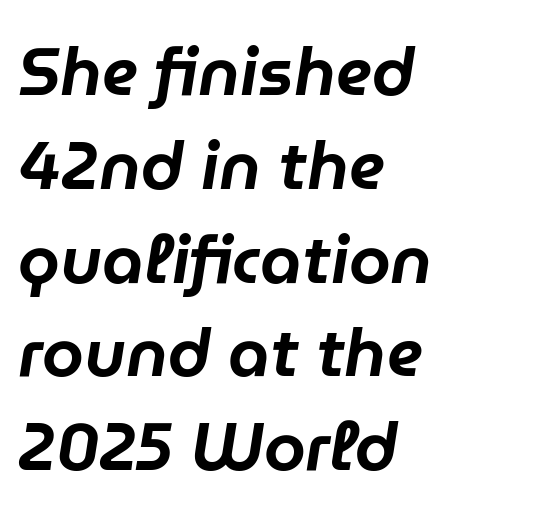
This sample uses plain, unmodified letter spacing. The rendering uses natural spacing where letterforms have individual widths. Where is the straight margin? On the left. Slant detected: the letters are inclined.
